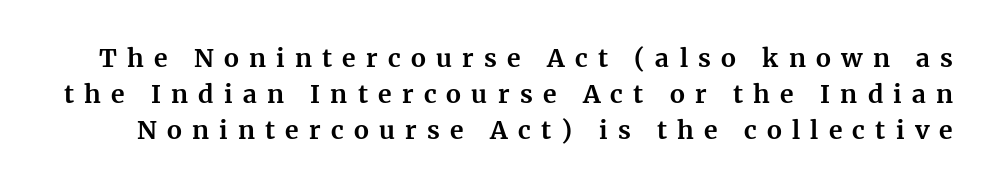
Q: Is the text bold? A: Yes.
Q: Is the text italic (slanted)? A: No, it is upright.
Q: Is the text underlined? A: No.
Q: Is the spacing between letters normal or unusually wide? A: Unusually wide.
Q: Is the spacing between lines tight, normal or loose? A: Normal.
